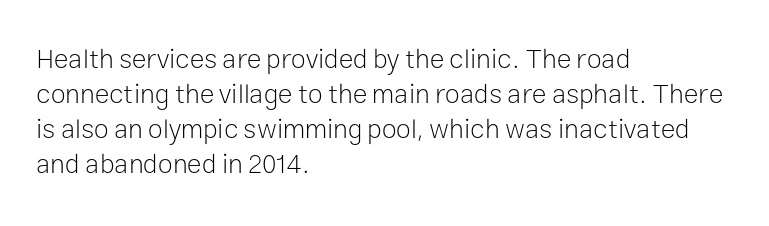
Q: Is the text bold? A: No.
Q: Is the text italic (slanted)? A: No, it is upright.
Q: Is the text underlined? A: No.
Q: How is the paragraph aligned? A: Left-aligned.
Q: Is the spacing between letters normal or unusually wide? A: Normal.
Q: Is the spacing between lines tight, normal or loose? A: Normal.
